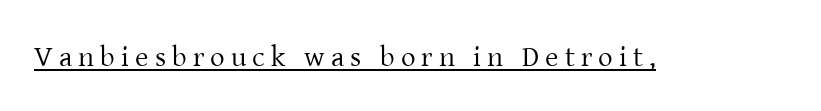
{"serif": "yes", "italic": "no", "bold": "no", "weight": "regular", "width": "normal", "stroke_contrast": "low", "x_height": "medium", "monospaced": "no", "underline": "yes", "letter_spacing": "wide", "letter_spacing_em": 0.21, "glyph_px": 29}
